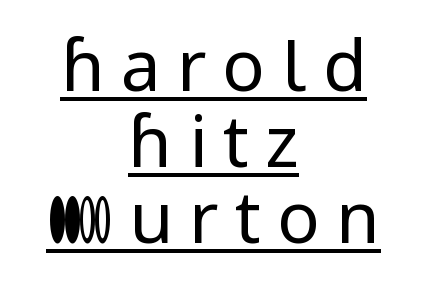
{"serif": "no", "italic": "no", "bold": "no", "weight": "regular", "width": "normal", "stroke_contrast": "low", "x_height": "medium", "monospaced": "no", "underline": "yes", "align": "center", "line_spacing": "tight", "line_spacing_ratio": 1.07, "letter_spacing": "wide", "letter_spacing_em": 0.23, "glyph_px": 71}
